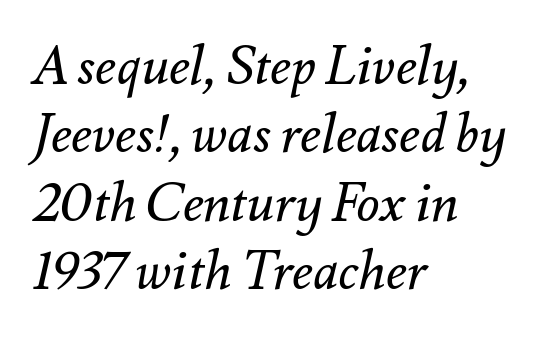
Q: Is the text bold? A: No.
Q: Is the text italic (slanted)? A: Yes, it leans right by about 12 degrees.
Q: Is the text underlined? A: No.
Q: How is the paragraph aligned? A: Left-aligned.
Q: Is the spacing between letters normal or unusually wide? A: Normal.
Q: Is the spacing between lines tight, normal or loose? A: Normal.
Q: Width (condensed, normal, or wide)? A: Normal.
Q: Stroke contrast? A: Medium.
Q: x-height? A: Small.
Q: Monospaced? A: No.
